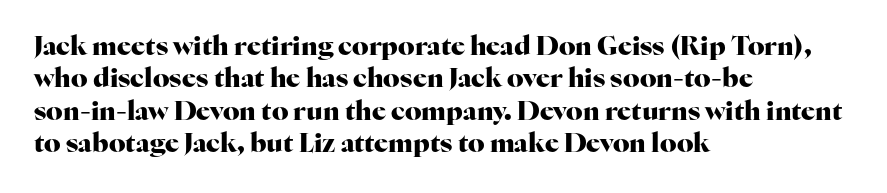
Q: Is the text bold? A: Yes.
Q: Is the text italic (slanted)? A: No, it is upright.
Q: Is the text underlined? A: No.
Q: How is the paragraph aligned? A: Left-aligned.
Q: Is the spacing between letters normal or unusually wide? A: Normal.
Q: Is the spacing between lines tight, normal or loose? A: Normal.
